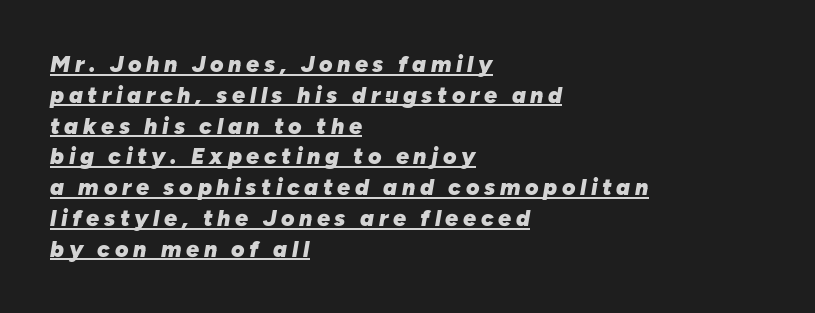
The image shows 23 px bold type, italic (leaning right); set left-aligned, normal line spacing (1.34x), unusually wide letter spacing (+0.2 em), underlined.
